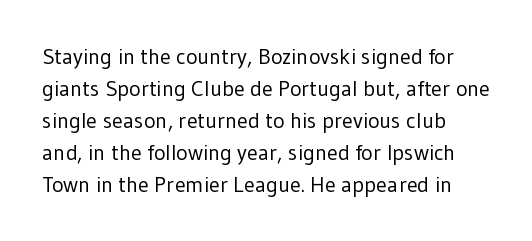
Q: Is the text bold? A: No.
Q: Is the text italic (slanted)? A: No, it is upright.
Q: Is the text underlined? A: No.
Q: Is the spacing between letters normal or unusually wide? A: Normal.
Q: Is the spacing between lines tight, normal or loose? A: Normal.
